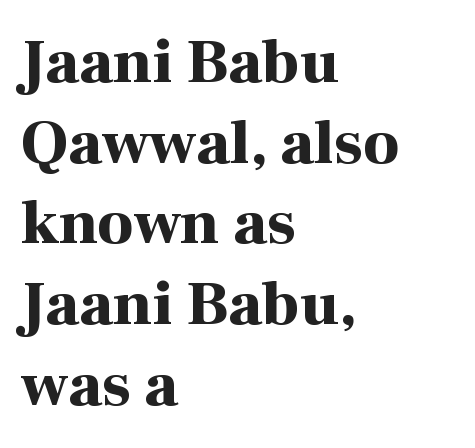
Q: Is the text bold? A: Yes.
Q: Is the text italic (slanted)? A: No, it is upright.
Q: Is the typeface a serif or a sans-serif typeface? A: Serif.
Q: Is the text underlined? A: No.
Q: How is the paragraph aligned? A: Left-aligned.
Q: Is the spacing between letters normal or unusually wide? A: Normal.
Q: Is the spacing between lines tight, normal or loose? A: Normal.
Q: Width (condensed, normal, or wide)? A: Normal.
Q: Stroke contrast? A: High.
Q: x-height? A: Medium.
Q: Monospaced? A: No.
